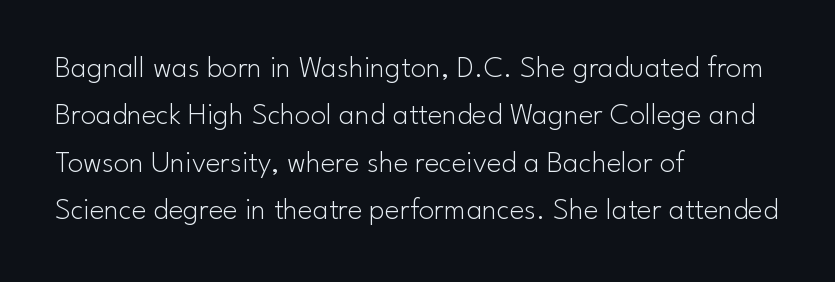
Observe the ordinary spacing: letters are neighbours, not strangers. The face used here is proportionally spaced, like ordinary book or web type. This sample uses a sans-serif face. The rendering anchors every line to the left-hand side. Whoever set this chose a conventional vertical rhythm.
